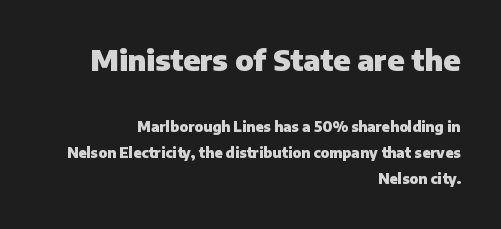
The image shows 29 px heavy sans-serif type, upright; set right-aligned, line spacing 1.83x, normal letter spacing, not underlined; the first (top) block is 2.07x larger; low stroke contrast and a medium x-height.
